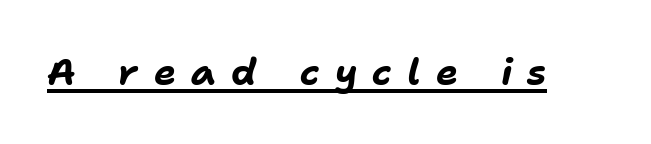
These lines are rendered in a variable-pitch font. Heavy, bold letterforms. A typesetter would mark this as italic. You can see a thin bar hugging the bottom of the glyphs.
